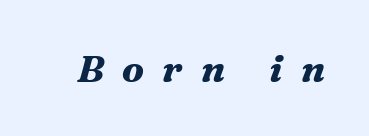
{"serif": "yes", "italic": "yes", "lean": "right", "slant_degrees": 16, "bold": "yes", "weight": "bold", "width": "normal", "stroke_contrast": "medium", "x_height": "medium", "monospaced": "no", "underline": "no", "letter_spacing": "wide", "letter_spacing_em": 0.48, "glyph_px": 38}
